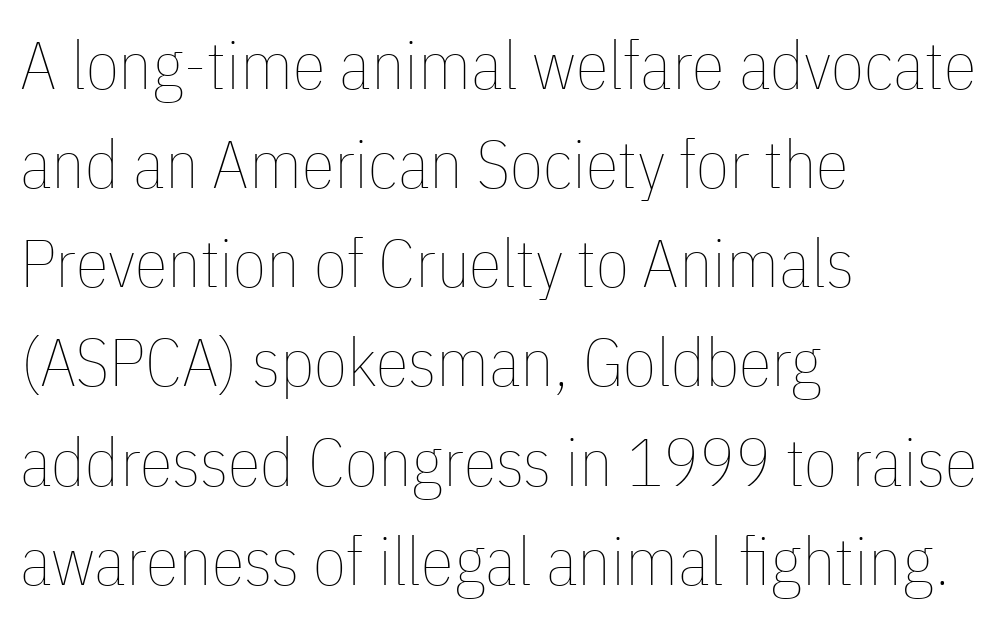
Q: Is the text bold? A: No.
Q: Is the text italic (slanted)? A: No, it is upright.
Q: Is the text underlined? A: No.
Q: How is the paragraph aligned? A: Left-aligned.
Q: Is the spacing between letters normal or unusually wide? A: Normal.
Q: Is the spacing between lines tight, normal or loose? A: Normal.
Q: Width (condensed, normal, or wide)? A: Condensed.
Q: Stroke contrast? A: Low.
Q: x-height? A: Medium.
Q: Monospaced? A: No.
